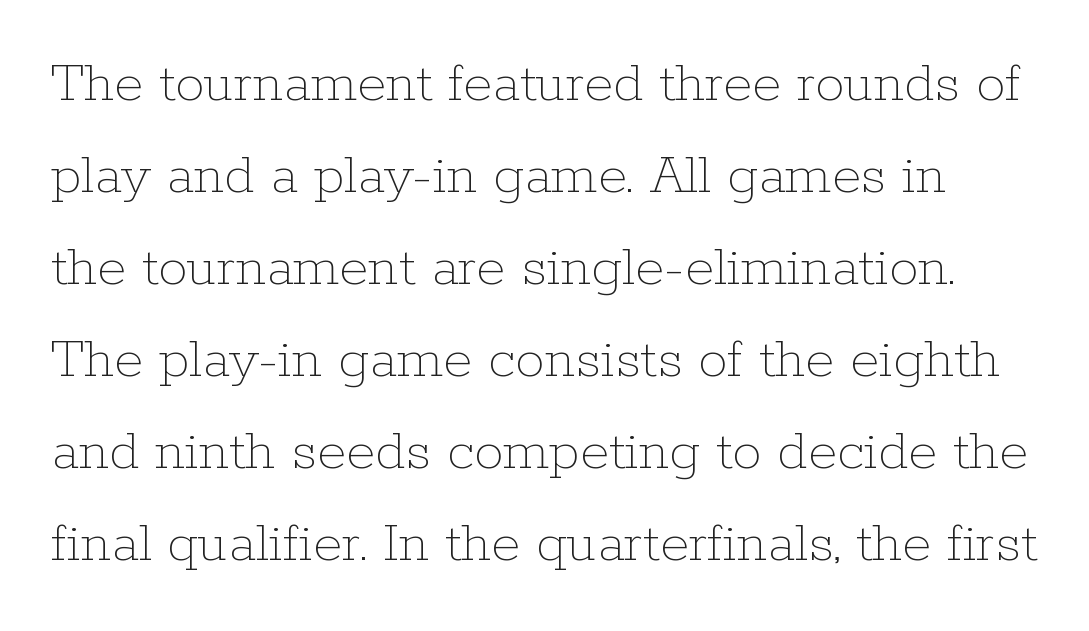
{"italic": "no", "bold": "no", "weight": "thin", "width": "normal", "stroke_contrast": "low", "x_height": "medium", "monospaced": "no", "underline": "no", "line_spacing": "normal", "line_spacing_ratio": 1.56, "letter_spacing": "normal", "letter_spacing_em": 0.0, "glyph_px": 59}
